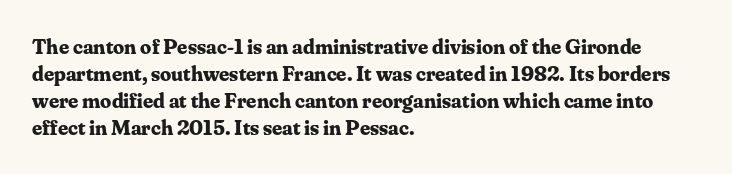
The setting favours the left margin, as ordinary paragraphs usually do. The strip under each line holds only bare page. Every letter is thick-stroked: bold, no question. In terms of posture, this sample is upright. Is the letter spacing exaggerated? No — it looks like the ordinary default.
